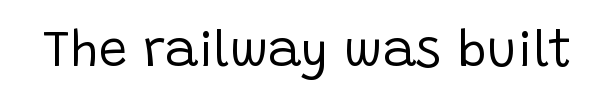
The image shows 51 px regular-weight sans-serif type, upright; set normal letter spacing, not underlined; low stroke contrast and a large x-height.
